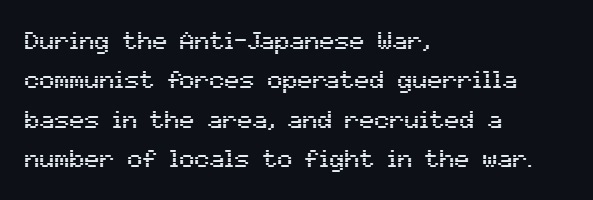
The image shows 25 px text type, upright; set left-aligned, normal line spacing (1.58x), normal letter spacing, not underlined.
